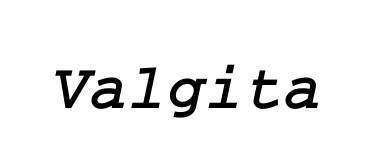
{"serif": "yes", "width": "normal", "stroke_contrast": "low", "x_height": "medium", "underline": "no", "letter_spacing": "normal", "letter_spacing_em": 0.0, "glyph_px": 66}
